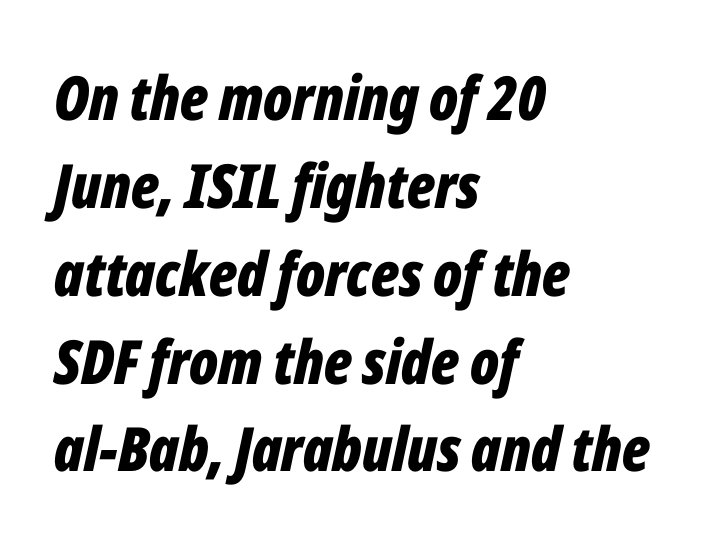
{"italic": "yes", "lean": "right", "slant_degrees": 12, "bold": "yes", "weight": "bold", "width": "condensed", "stroke_contrast": "low", "x_height": "medium", "monospaced": "no", "underline": "no", "align": "left", "line_spacing": "normal", "line_spacing_ratio": 1.44, "letter_spacing": "normal", "letter_spacing_em": 0.0, "glyph_px": 61}
